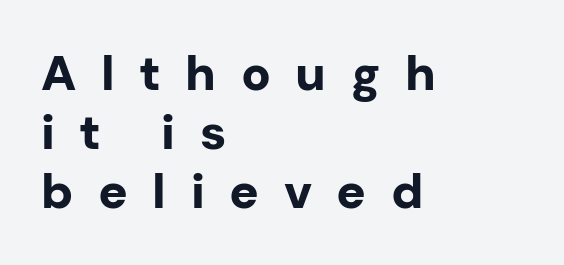
The image shows 49 px bold sans-serif type, upright; set left-aligned, line spacing 1.2x, unusually wide letter spacing (+0.5 em), not underlined; low stroke contrast and a medium x-height.
